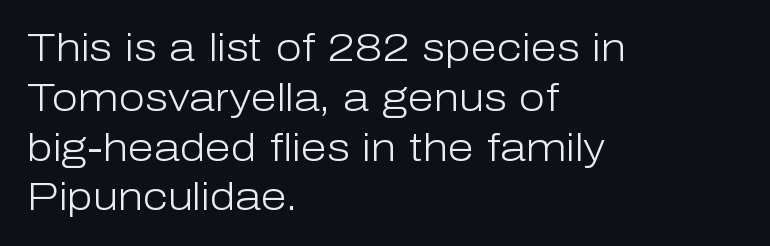
The image shows 38 px light sans-serif type, upright; set left-aligned, normal line spacing (1.31x), normal letter spacing, not underlined; low stroke contrast and a medium x-height.
